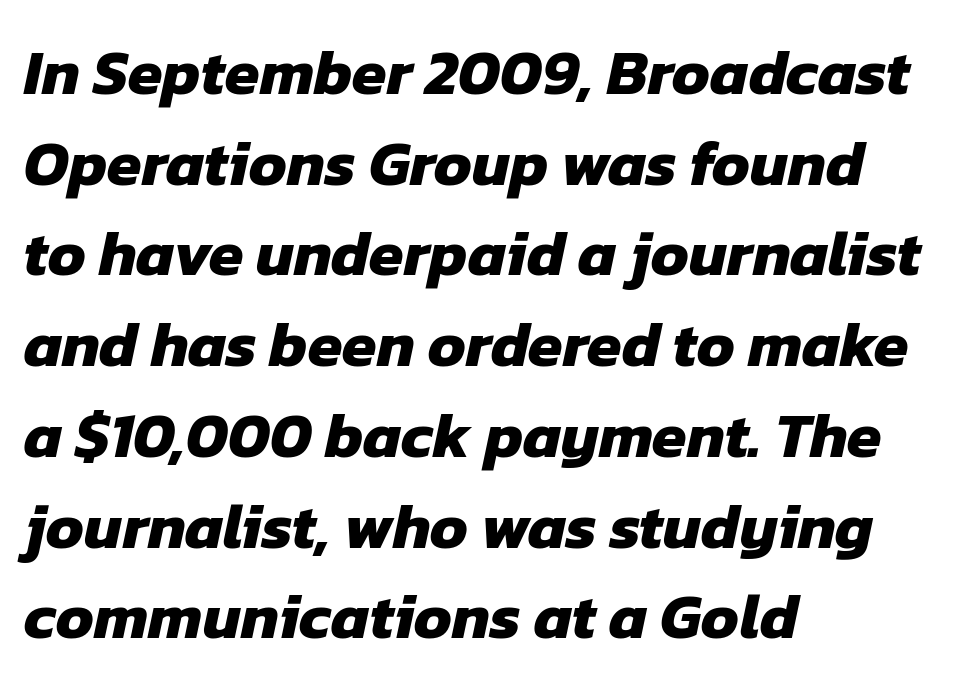
{"serif": "no", "bold": "yes", "weight": "heavy", "width": "normal", "stroke_contrast": "low", "x_height": "medium", "monospaced": "no", "underline": "no", "align": "left", "line_spacing": "normal", "line_spacing_ratio": 1.44, "letter_spacing": "normal", "letter_spacing_em": 0.0, "glyph_px": 63}
